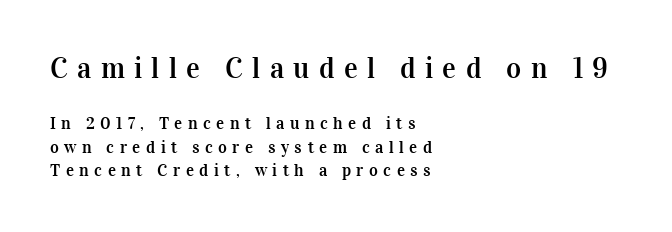
{"serif": "yes", "italic": "no", "width": "normal", "stroke_contrast": "high", "x_height": "medium", "monospaced": "no", "underline": "no", "align": "left", "line_spacing": "normal", "line_spacing_ratio": 1.38, "letter_spacing": "wide", "letter_spacing_em": 0.32, "larger_block": "first", "size_ratio": 1.71, "glyph_px": 29}
